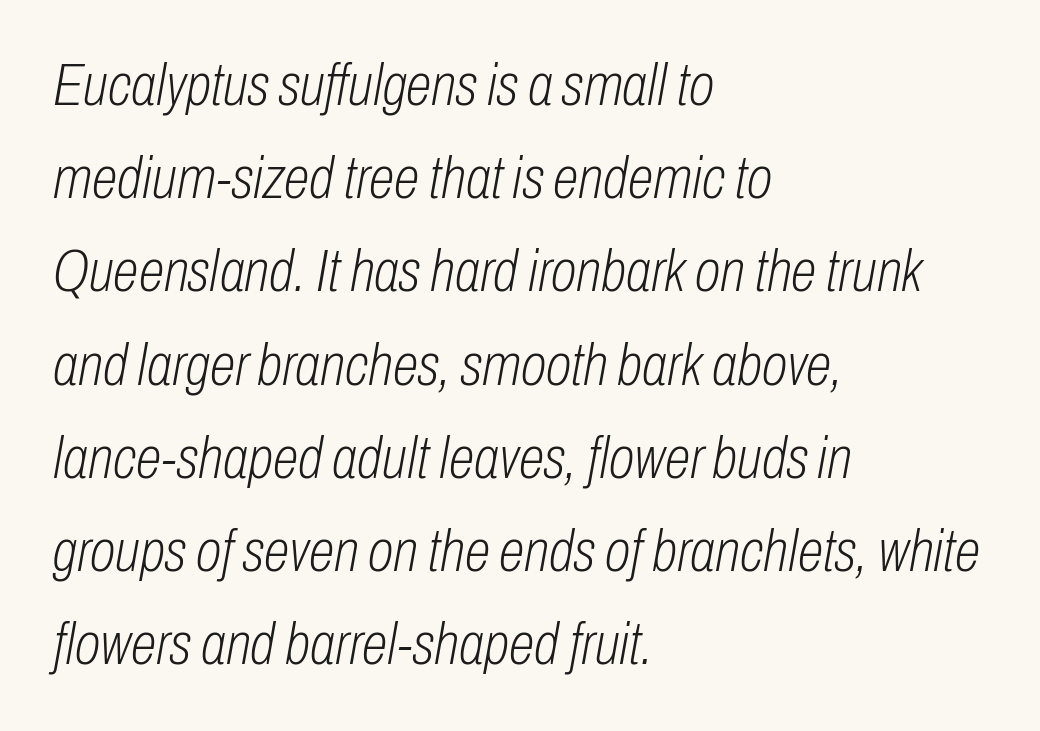
{"italic": "yes", "lean": "right", "slant_degrees": 10, "bold": "no", "weight": "light", "width": "condensed", "stroke_contrast": "low", "x_height": "medium", "monospaced": "no", "underline": "no", "align": "left", "line_spacing": "normal", "line_spacing_ratio": 1.58, "letter_spacing": "normal", "letter_spacing_em": 0.0, "glyph_px": 59}
